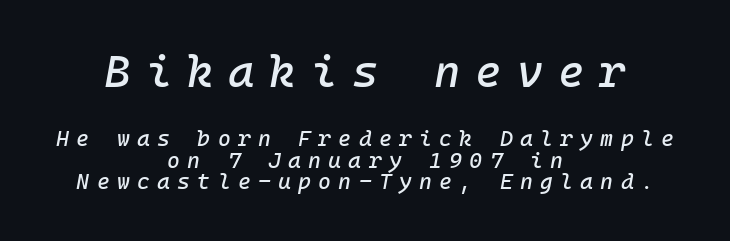
The more generous point size was reserved for the upper chunk. A typesetter would mark this as italic. Compared with typical body copy, the letter spacing here is much looser. Unmarked baselines from the first word to the last. How would I describe the line gaps? Narrow and economical. Teacher's note: observe the equal gaps on both sides — that is centered alignment.
